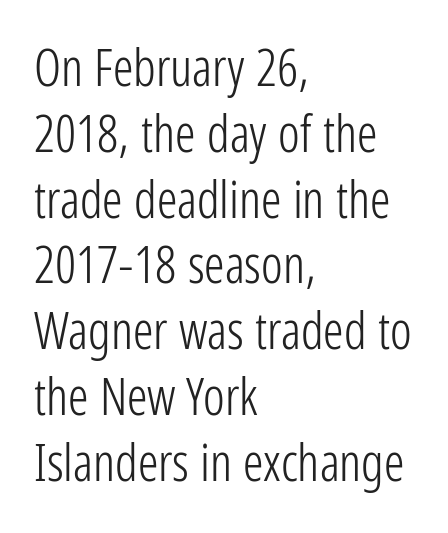
{"serif": "no", "italic": "no", "bold": "no", "weight": "light", "width": "condensed", "stroke_contrast": "low", "x_height": "medium", "monospaced": "no", "underline": "no", "align": "left", "line_spacing": "normal", "line_spacing_ratio": 1.29, "letter_spacing": "normal", "letter_spacing_em": 0.0, "glyph_px": 51}
